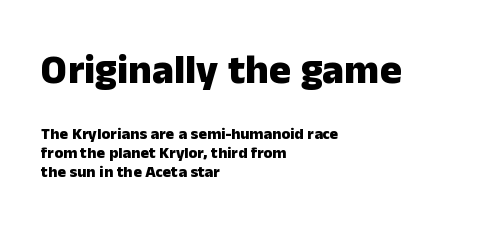
{"serif": "no", "italic": "no", "bold": "yes", "weight": "heavy", "width": "normal", "stroke_contrast": "low", "x_height": "medium", "monospaced": "no", "underline": "no", "align": "left", "line_spacing_ratio": 1.18, "letter_spacing": "normal", "letter_spacing_em": 0.0, "larger_block": "first", "size_ratio": 2.56, "glyph_px": 41}
